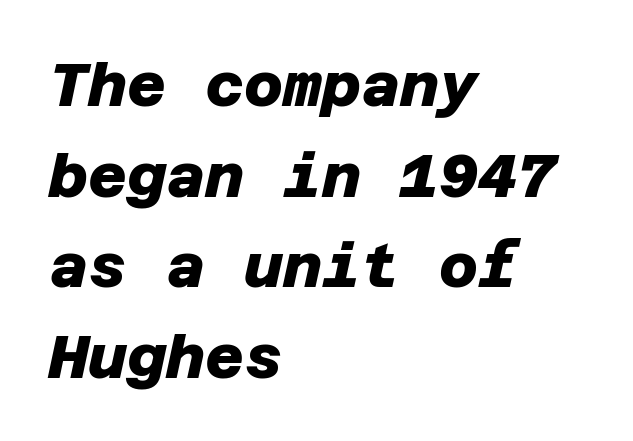
The image shows 60 px heavy sans-serif type; set left-aligned, normal line spacing (1.51x), normal letter spacing, not underlined; low stroke contrast and a large x-height.
